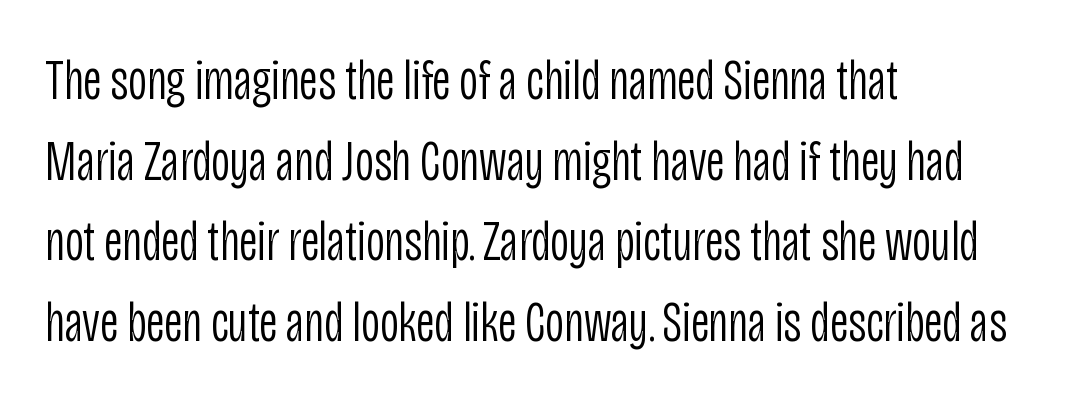
The image shows 58 px light, condensed sans-serif type, upright; set left-aligned, normal line spacing (1.39x), normal letter spacing, not underlined; low stroke contrast and a large x-height.
